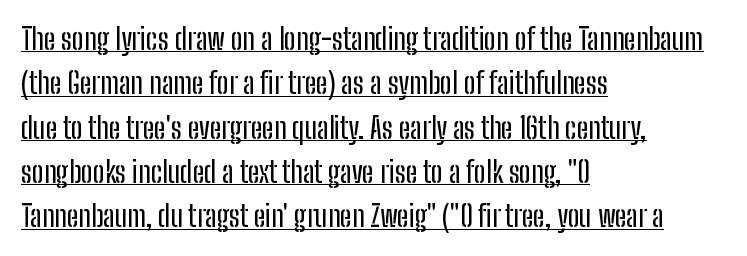
Q: Is the text italic (slanted)? A: No, it is upright.
Q: Is the typeface a serif or a sans-serif typeface? A: Sans-serif.
Q: Is the text underlined? A: Yes.
Q: How is the paragraph aligned? A: Left-aligned.
Q: Is the spacing between letters normal or unusually wide? A: Normal.
Q: Is the spacing between lines tight, normal or loose? A: Normal.
Q: Width (condensed, normal, or wide)? A: Condensed.
Q: Stroke contrast? A: Low.
Q: x-height? A: Medium.
Q: Monospaced? A: No.
